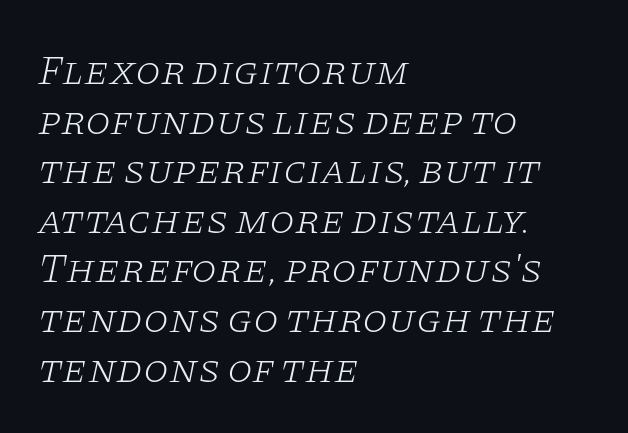
Stem width sits at or under what a default text font uses. Each letter keeps its own natural width here, so spacing adapts to shape. Compared with a centered layout, this one pins lines to the left instead. Words appear dense and cohesive because spacing is normal.
